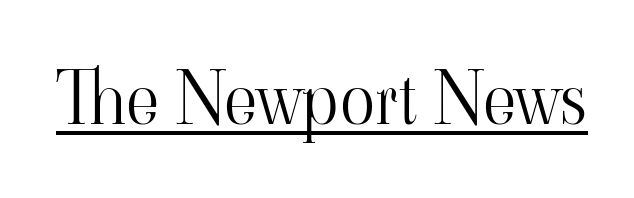
No extra tracking has been applied to these lines. Note the varied advance widths — an 'i' is clearly narrower than an 'm'. The words here are underlined. Notice how the stems are strictly vertical — no italics here.
